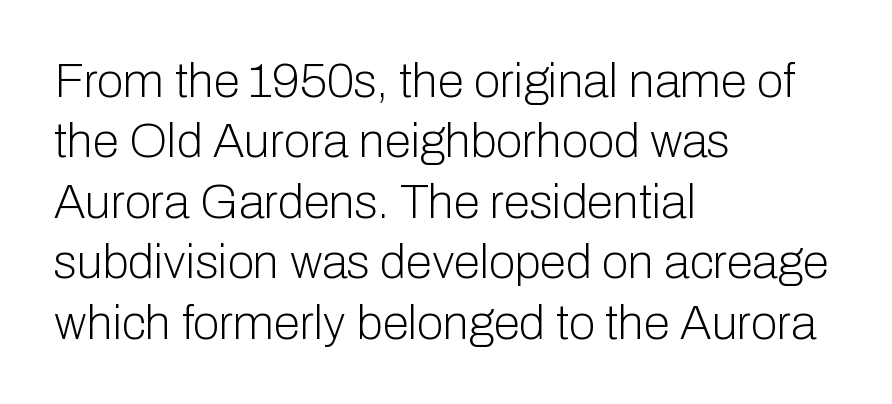
{"serif": "no", "italic": "no", "bold": "no", "weight": "light", "width": "normal", "stroke_contrast": "low", "x_height": "medium", "monospaced": "no", "underline": "no", "align": "left", "line_spacing": "normal", "line_spacing_ratio": 1.26, "letter_spacing": "normal", "letter_spacing_em": 0.0, "glyph_px": 48}
